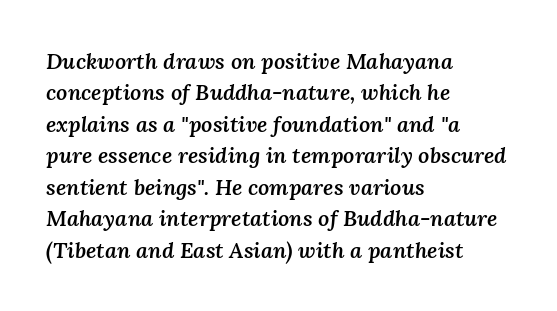
{"italic": "yes", "lean": "right", "slant_degrees": 3, "bold": "semi", "underline": "no", "align": "left", "line_spacing": "normal", "line_spacing_ratio": 1.43, "letter_spacing": "normal", "letter_spacing_em": 0.0, "glyph_px": 22}
